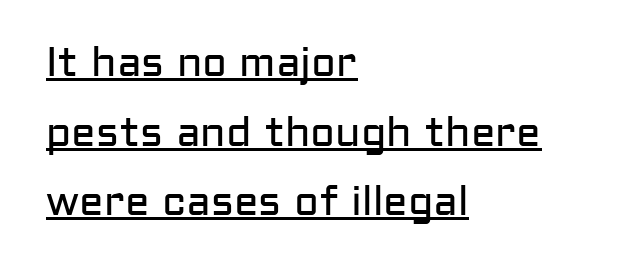
Q: Is the text bold? A: No.
Q: Is the text italic (slanted)? A: No, it is upright.
Q: Is the typeface a serif or a sans-serif typeface? A: Sans-serif.
Q: Is the text underlined? A: Yes.
Q: How is the paragraph aligned? A: Left-aligned.
Q: Is the spacing between letters normal or unusually wide? A: Normal.
Q: Is the spacing between lines tight, normal or loose? A: Normal.
Q: Width (condensed, normal, or wide)? A: Normal.
Q: Stroke contrast? A: Low.
Q: x-height? A: Medium.
Q: Monospaced? A: No.
